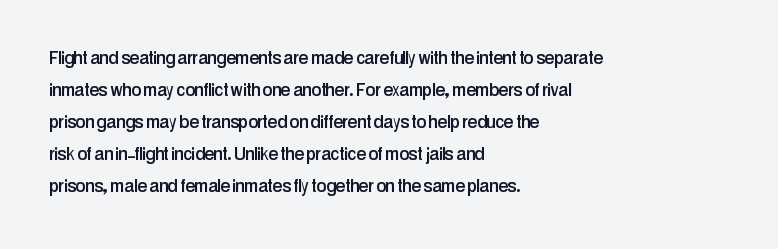
Q: Is the text italic (slanted)? A: No, it is upright.
Q: Is the text underlined? A: No.
Q: How is the paragraph aligned? A: Left-aligned.
Q: Is the spacing between letters normal or unusually wide? A: Normal.
Q: Is the spacing between lines tight, normal or loose? A: Normal.
